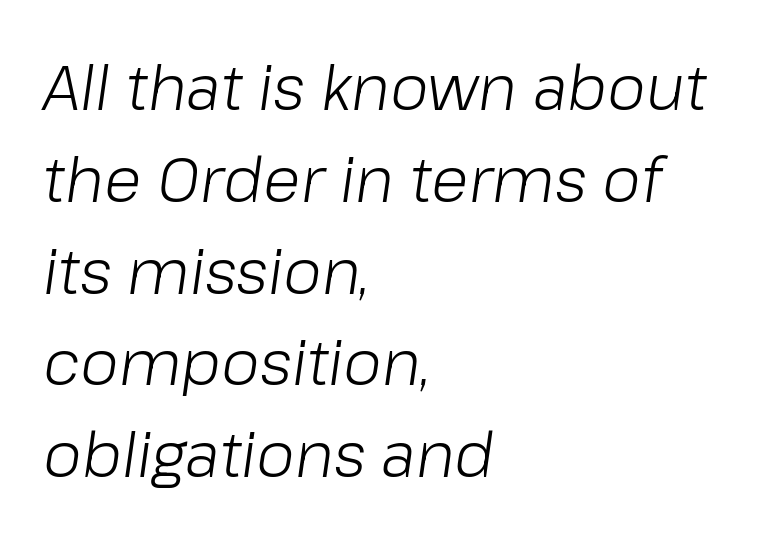
The image shows 62 px light type, italic (leaning right); set left-aligned, normal line spacing (1.48x), normal letter spacing, not underlined; low stroke contrast and a medium x-height.
